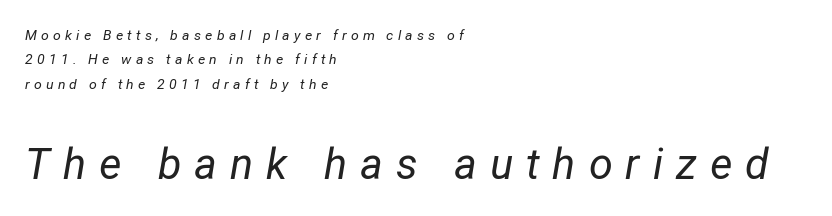
Q: Is the text bold? A: No.
Q: Is the text italic (slanted)? A: Yes, it leans right by about 12 degrees.
Q: Is the text underlined? A: No.
Q: How is the paragraph aligned? A: Left-aligned.
Q: Is the spacing between letters normal or unusually wide? A: Unusually wide.
Q: Which block of text is set in a larger size, the first (top) or the second (bottom)? A: The second (bottom) one.
Q: Width (condensed, normal, or wide)? A: Normal.
Q: Stroke contrast? A: Low.
Q: x-height? A: Medium.
Q: Monospaced? A: No.
